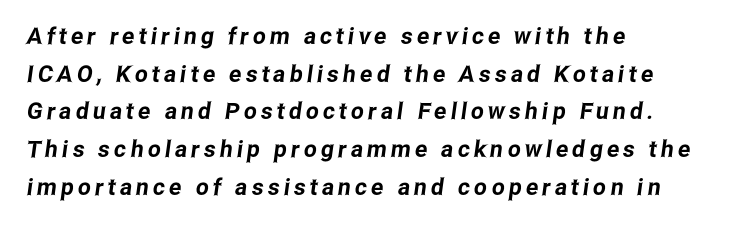
The image shows 23 px text type; set left-aligned, normal line spacing (1.64x), not underlined.
